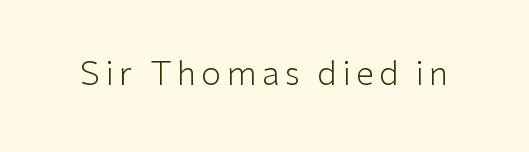
The image shows 33 px light sans-serif type, upright; set not underlined; low stroke contrast and a medium x-height.
